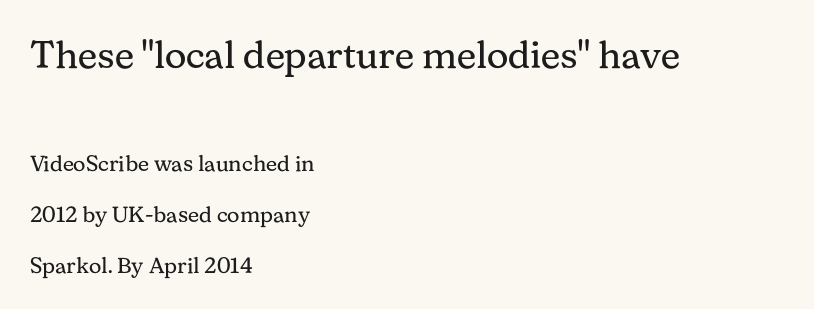
Q: Is the text bold? A: No.
Q: Is the text italic (slanted)? A: No, it is upright.
Q: Is the typeface a serif or a sans-serif typeface? A: Serif.
Q: Is the text underlined? A: No.
Q: How is the paragraph aligned? A: Left-aligned.
Q: Is the spacing between letters normal or unusually wide? A: Normal.
Q: Is the spacing between lines tight, normal or loose? A: Loose.
Q: Which block of text is set in a larger size, the first (top) or the second (bottom)? A: The first (top) one.
Q: Width (condensed, normal, or wide)? A: Normal.
Q: Stroke contrast? A: Medium.
Q: x-height? A: Medium.
Q: Monospaced? A: No.
